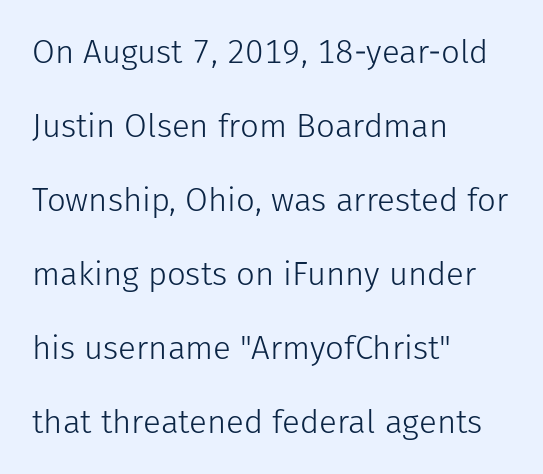
The image shows 33 px light sans-serif type, upright; set left-aligned, loose line spacing (2.24x), normal letter spacing, not underlined; low stroke contrast and a medium x-height.
